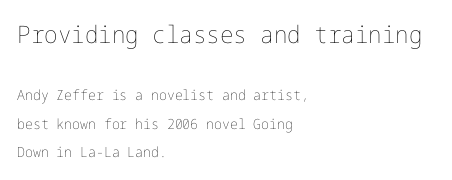
Q: Is the text bold? A: No.
Q: Is the text italic (slanted)? A: No, it is upright.
Q: Is the text underlined? A: No.
Q: How is the paragraph aligned? A: Left-aligned.
Q: Is the spacing between letters normal or unusually wide? A: Normal.
Q: Is the spacing between lines tight, normal or loose? A: Loose.
Q: Which block of text is set in a larger size, the first (top) or the second (bottom)? A: The first (top) one.
